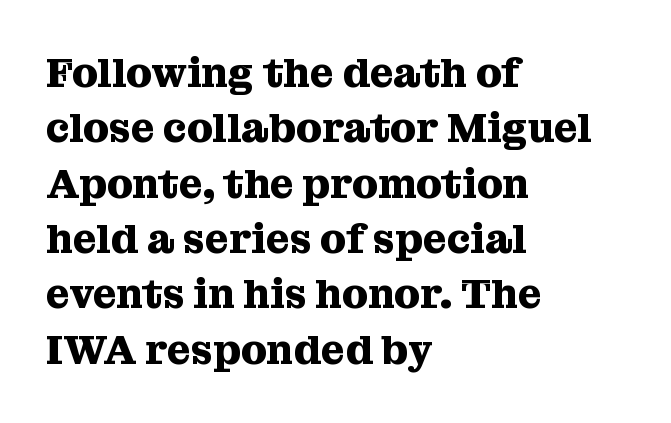
The face used here has the dense, thick strokes of a bold. One-word summary of the alignment: left. Is there any slant? The stems are plumb. You could not count columns in this text — the font is proportionally spaced.
